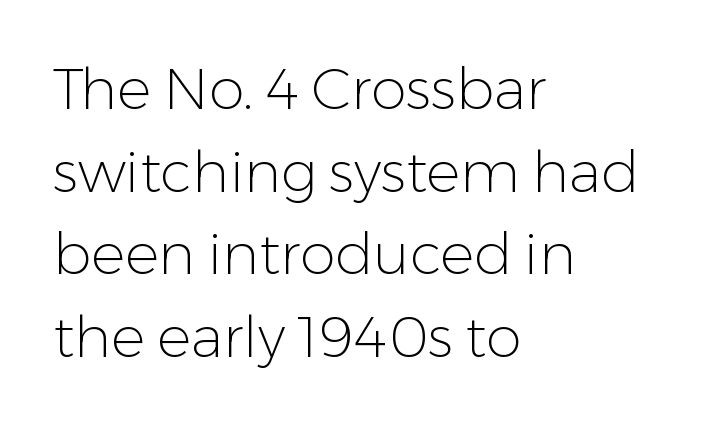
The image shows 57 px light sans-serif type, upright; set left-aligned, normal line spacing (1.45x), normal letter spacing, not underlined; low stroke contrast and a medium x-height.
